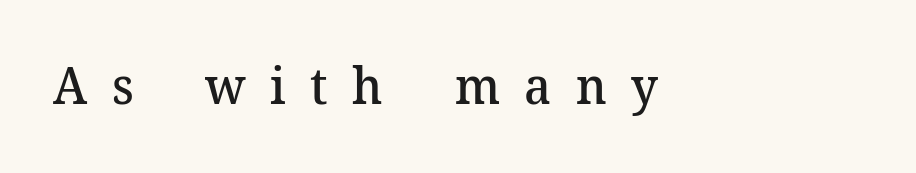
Beneath every word, the page is bare. Letterform terminals end in serifs throughout the passage. Do the characters align in a grid? No, the font is proportional. The letters are semibold — heavier than regular but short of a full bold. Short note: letters widely spaced. A roman cut, with each character standing at attention.
